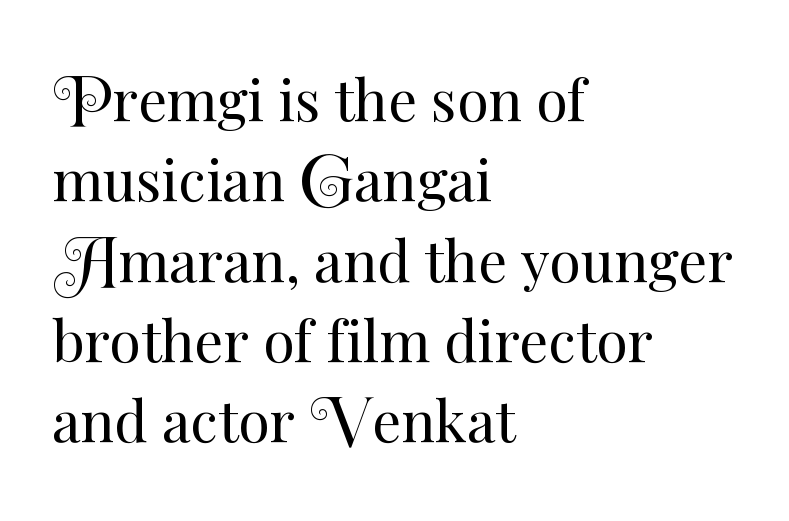
The image shows 57 px regular-weight type, upright; set left-aligned, normal line spacing (1.41x), normal letter spacing, not underlined; medium stroke contrast and a small x-height.
